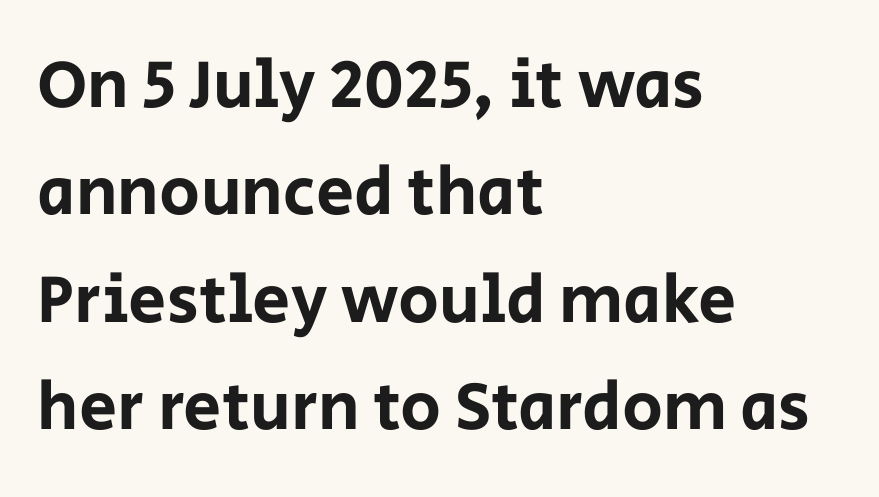
Q: Is the text italic (slanted)? A: No, it is upright.
Q: Is the typeface a serif or a sans-serif typeface? A: Sans-serif.
Q: Is the text underlined? A: No.
Q: How is the paragraph aligned? A: Left-aligned.
Q: Is the spacing between letters normal or unusually wide? A: Normal.
Q: Is the spacing between lines tight, normal or loose? A: Normal.
Q: Width (condensed, normal, or wide)? A: Normal.
Q: Stroke contrast? A: Low.
Q: x-height? A: Large.
Q: Monospaced? A: No.
